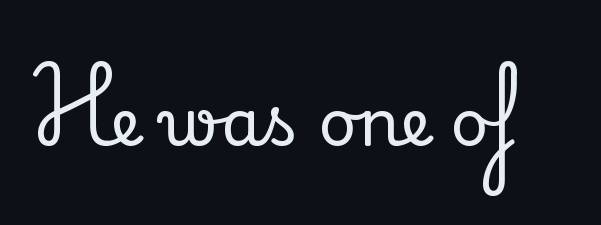
The glyphs are unaccompanied by any horizontal stroke below them. Examine the stroke ends and you'll spot serifs. In terms of posture, this sample is upright. Looks like regular typesetting: each glyph gets only the width it needs.
